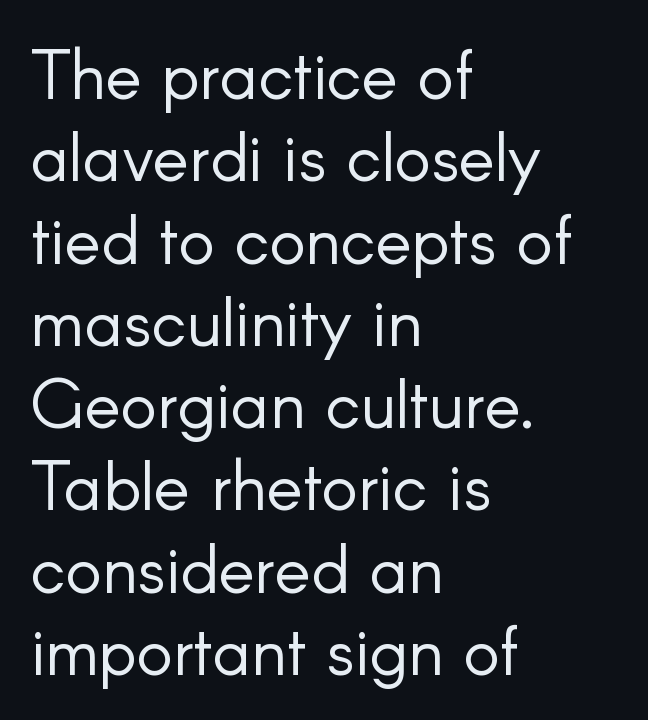
Stroke thickness stays within the range of a standard reading face or lighter. The glyphs are unaccompanied by any horizontal stroke below them. The face used here is rendered with its standard letterfit. Proportional: the letters do not fall into vertical columns. In CSS terms this would be text-align: left. Vertical strokes here are truly vertical.
